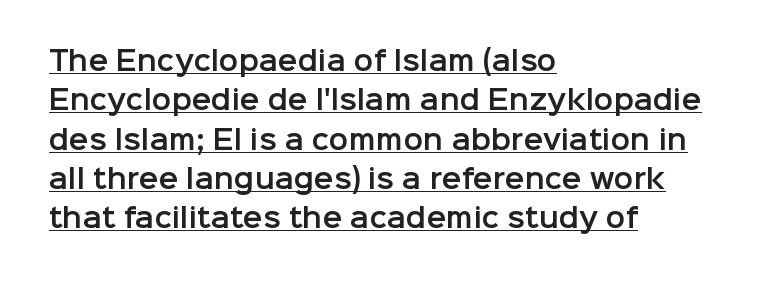
The image shows 26 px text type, upright; set left-aligned, normal line spacing (1.51x), normal letter spacing, underlined.
